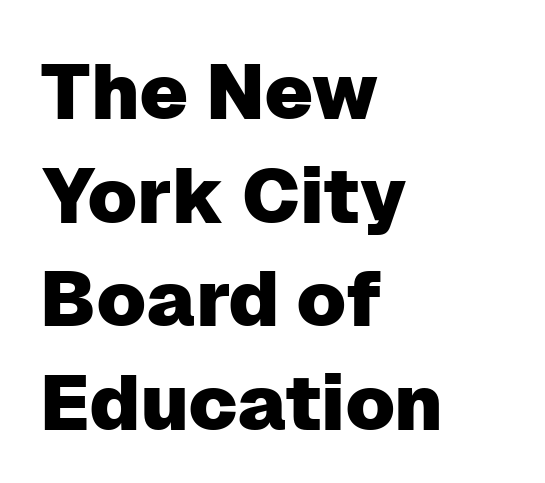
This is roman type, the default non-slanted kind. Unmarked baselines from the first word to the last. These lines are set flush left with a ragged right edge. Look at the bottom of the vertical strokes: they stop flat, with no serifs. Each letter keeps its own natural width here, so spacing adapts to shape.
